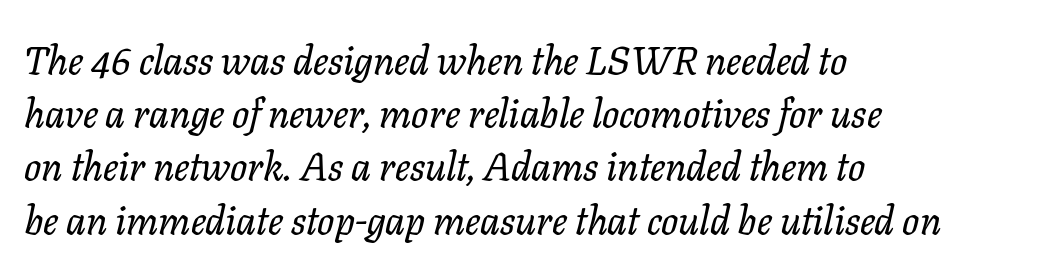
{"serif": "yes", "italic": "yes", "lean": "right", "slant_degrees": 11, "width": "normal", "stroke_contrast": "low", "x_height": "medium", "monospaced": "no", "underline": "no", "align": "left", "line_spacing": "normal", "line_spacing_ratio": 1.33, "letter_spacing": "normal", "letter_spacing_em": 0.0, "glyph_px": 40}
